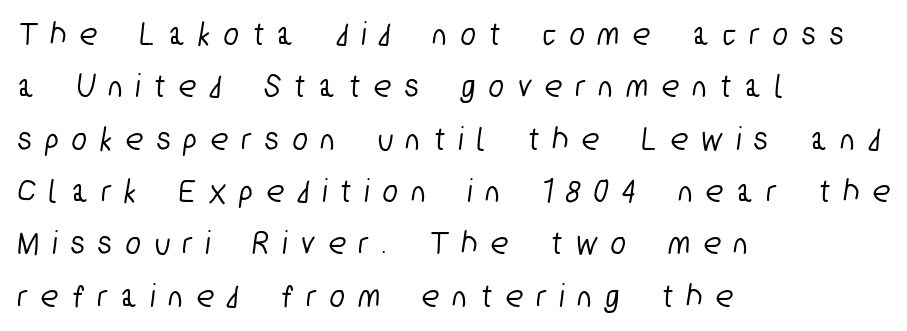
The image shows 34 px condensed sans-serif type; set left-aligned, normal line spacing (1.54x), unusually wide letter spacing (+0.43 em), not underlined; low stroke contrast and a medium x-height.
